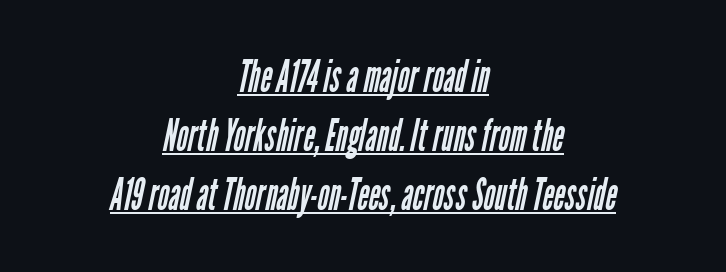
Q: Is the text bold? A: No.
Q: Is the typeface a serif or a sans-serif typeface? A: Sans-serif.
Q: Is the text underlined? A: Yes.
Q: How is the paragraph aligned? A: Centered.
Q: Is the spacing between letters normal or unusually wide? A: Normal.
Q: Is the spacing between lines tight, normal or loose? A: Normal.
Q: Width (condensed, normal, or wide)? A: Condensed.
Q: Stroke contrast? A: Low.
Q: x-height? A: Medium.
Q: Monospaced? A: No.
